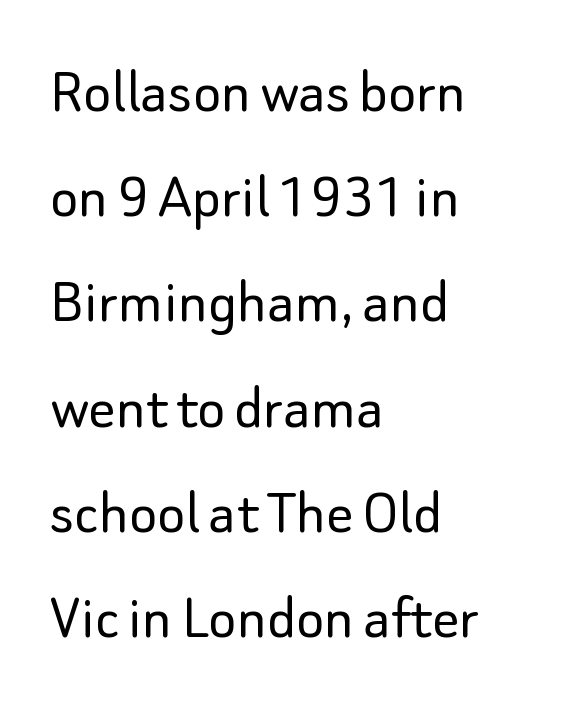
A typesetter would call this proportional, since set widths differ per character. Classification — sans serif. The font is comparable to plain body text, perhaps lighter. Leading: standard. Any mark beneath the type? The region is blank.
